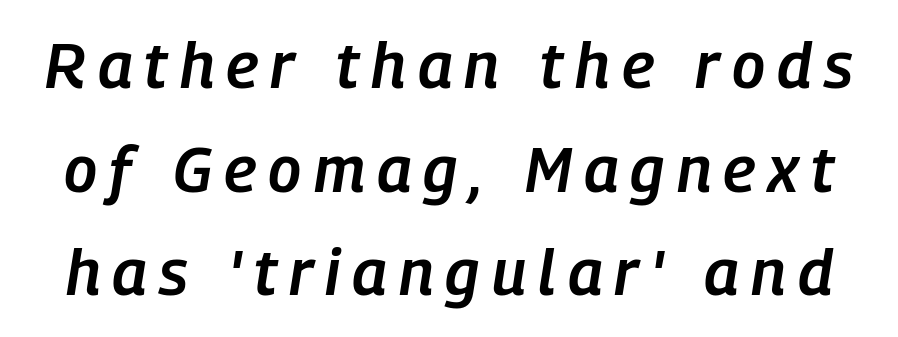
Quick note: underline off. Would a proofreader flag this as italicized? Yes. The glyphs have the mass of a demibold cut, below bold. This block has exactly the height ordinary leading produces. Think of a printed novel: that variable character pitch is what you see here.
